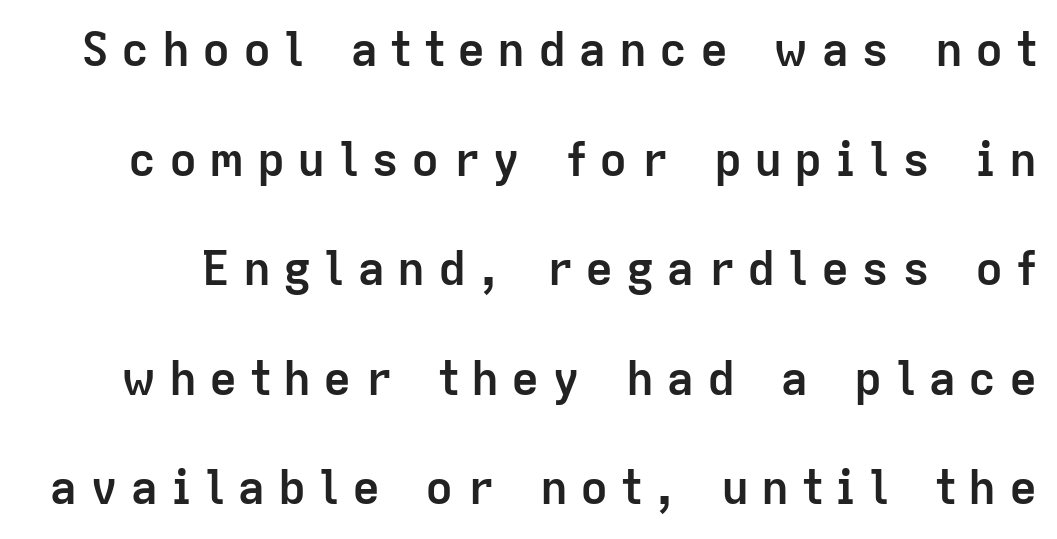
The characters display no serif detailing; their extremities are plain. It's the straight-up-and-down kind of type. Compared with an ordinary text face, these strokes are far heavier — a full bold. Do the characters align in a grid? No, the font is proportional. What's the leading like? Stretched, with rows far apart.
